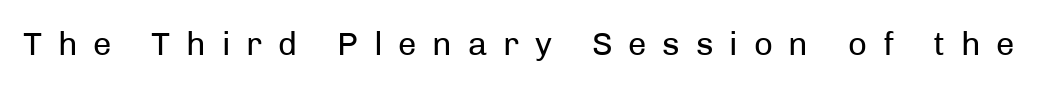
Q: Is the text bold? A: No.
Q: Is the text italic (slanted)? A: No, it is upright.
Q: Is the typeface a serif or a sans-serif typeface? A: Sans-serif.
Q: Is the text underlined? A: No.
Q: Is the spacing between letters normal or unusually wide? A: Unusually wide.
Q: Width (condensed, normal, or wide)? A: Normal.
Q: Stroke contrast? A: Low.
Q: x-height? A: Medium.
Q: Monospaced? A: No.
